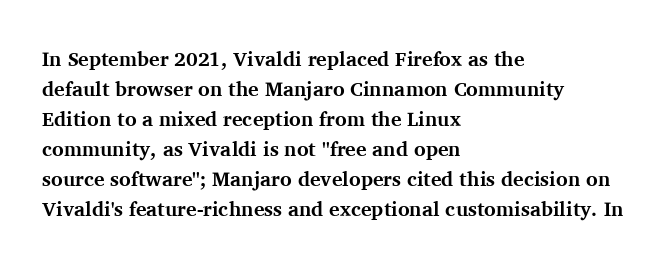
The image shows 20 px bold type, upright; set left-aligned, normal line spacing (1.5x), normal letter spacing, not underlined.
